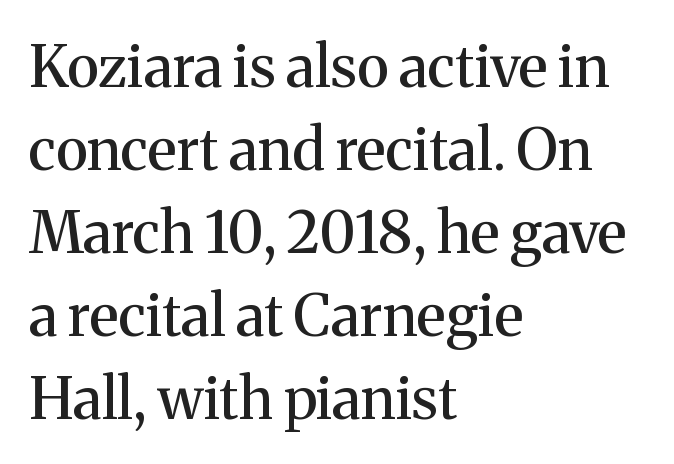
{"serif": "yes", "italic": "no", "width": "normal", "stroke_contrast": "medium", "x_height": "medium", "monospaced": "no", "underline": "no", "align": "left", "line_spacing": "normal", "line_spacing_ratio": 1.43, "letter_spacing": "normal", "letter_spacing_em": 0.0, "glyph_px": 58}
